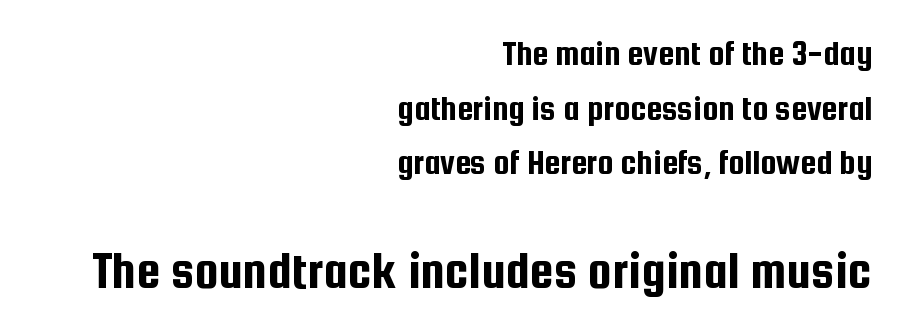
Baseline-to-baseline distance is the conventional proportion of letter height. This rendering uses right alignment, leaving the left contour irregular. Ascenders rise straight up at ninety degrees. In terms of letterform style, serifs are entirely absent.
